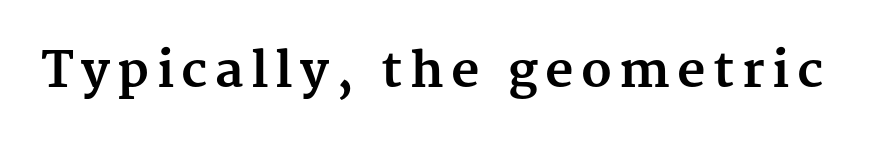
Q: Is the text bold? A: Yes.
Q: Is the text italic (slanted)? A: No, it is upright.
Q: Is the typeface a serif or a sans-serif typeface? A: Serif.
Q: Is the text underlined? A: No.
Q: Width (condensed, normal, or wide)? A: Normal.
Q: Stroke contrast? A: Medium.
Q: x-height? A: Medium.
Q: Monospaced? A: No.
